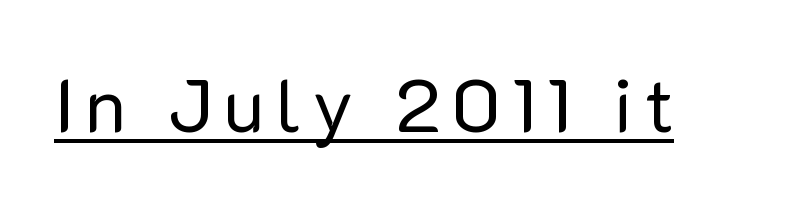
Q: Is the text bold? A: No.
Q: Is the text italic (slanted)? A: No, it is upright.
Q: Is the typeface a serif or a sans-serif typeface? A: Sans-serif.
Q: Is the text underlined? A: Yes.
Q: Width (condensed, normal, or wide)? A: Normal.
Q: Stroke contrast? A: Low.
Q: x-height? A: Medium.
Q: Monospaced? A: No.
